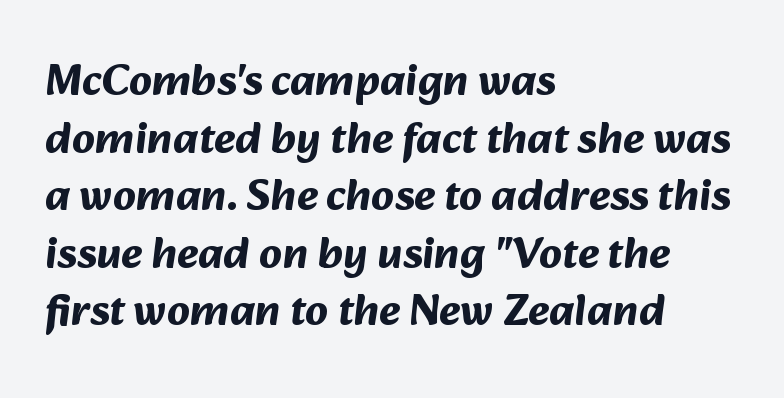
Q: Is the text bold? A: Yes.
Q: Is the typeface a serif or a sans-serif typeface? A: Sans-serif.
Q: Is the text underlined? A: No.
Q: How is the paragraph aligned? A: Left-aligned.
Q: Is the spacing between letters normal or unusually wide? A: Normal.
Q: Is the spacing between lines tight, normal or loose? A: Normal.
Q: Width (condensed, normal, or wide)? A: Normal.
Q: Stroke contrast? A: Medium.
Q: x-height? A: Medium.
Q: Monospaced? A: No.
